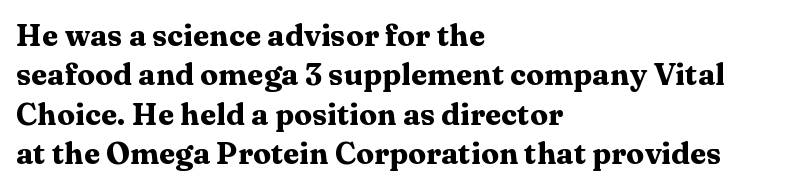
{"serif": "yes", "italic": "no", "bold": "yes", "weight": "heavy", "width": "wide", "stroke_contrast": "medium", "x_height": "medium", "monospaced": "no", "underline": "no", "align": "left", "line_spacing": "normal", "line_spacing_ratio": 1.31, "letter_spacing": "normal", "letter_spacing_em": 0.0, "glyph_px": 30}
